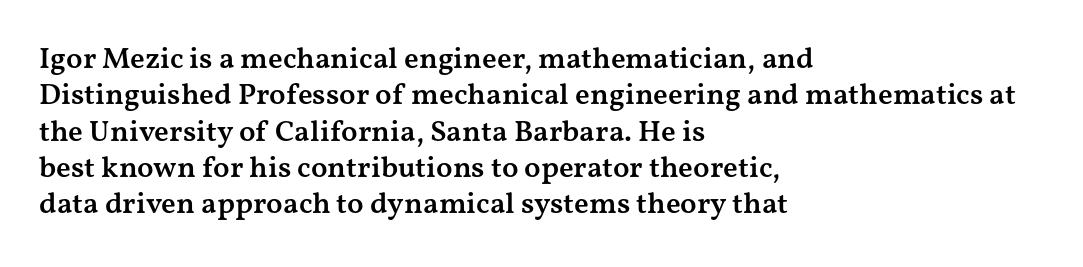
Q: Is the text bold? A: Semi-bold.
Q: Is the text italic (slanted)? A: No, it is upright.
Q: Is the typeface a serif or a sans-serif typeface? A: Serif.
Q: Is the text underlined? A: No.
Q: How is the paragraph aligned? A: Left-aligned.
Q: Is the spacing between letters normal or unusually wide? A: Normal.
Q: Width (condensed, normal, or wide)? A: Wide.
Q: Stroke contrast? A: Medium.
Q: x-height? A: Medium.
Q: Monospaced? A: No.
